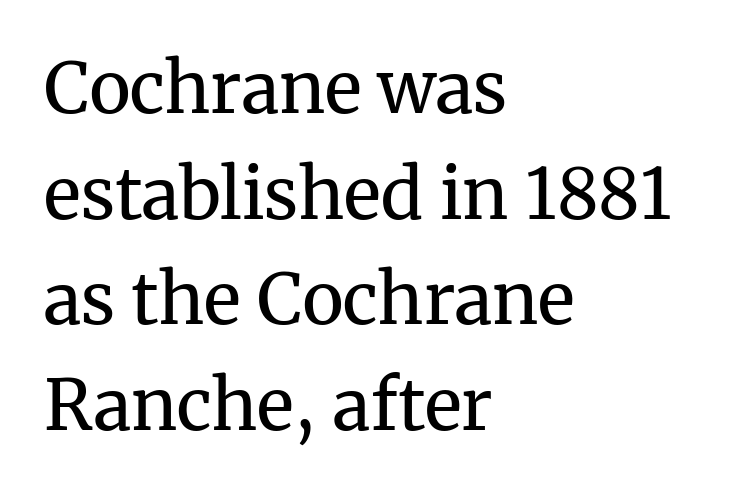
Q: Is the text bold? A: No.
Q: Is the text italic (slanted)? A: No, it is upright.
Q: Is the typeface a serif or a sans-serif typeface? A: Serif.
Q: Is the text underlined? A: No.
Q: How is the paragraph aligned? A: Left-aligned.
Q: Is the spacing between letters normal or unusually wide? A: Normal.
Q: Is the spacing between lines tight, normal or loose? A: Normal.
Q: Width (condensed, normal, or wide)? A: Normal.
Q: Stroke contrast? A: Medium.
Q: x-height? A: Medium.
Q: Monospaced? A: No.
